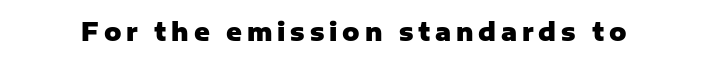
{"italic": "no", "bold": "yes", "underline": "no", "letter_spacing": "wide", "letter_spacing_em": 0.2, "glyph_px": 24}
